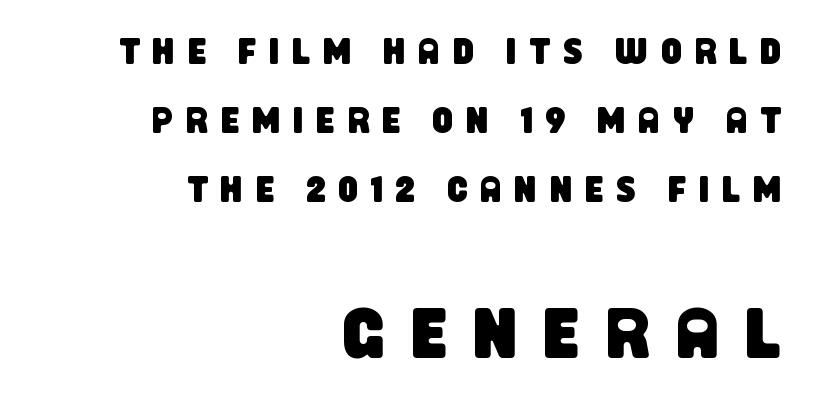
The line texture is sparse and dotted thanks to wide tracking. Each new line begins a long way beneath the previous one. Of the two passages, the one underneath uses the larger point size. A typesetter would call this proportional, since set widths differ per character.
